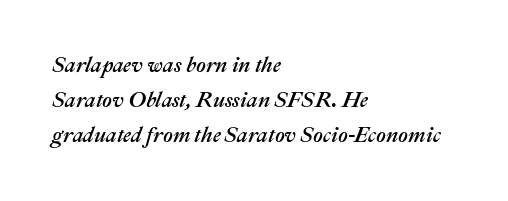
The image shows 21 px text type, italic (leaning right); set left-aligned, normal line spacing (1.66x), normal letter spacing, not underlined.
